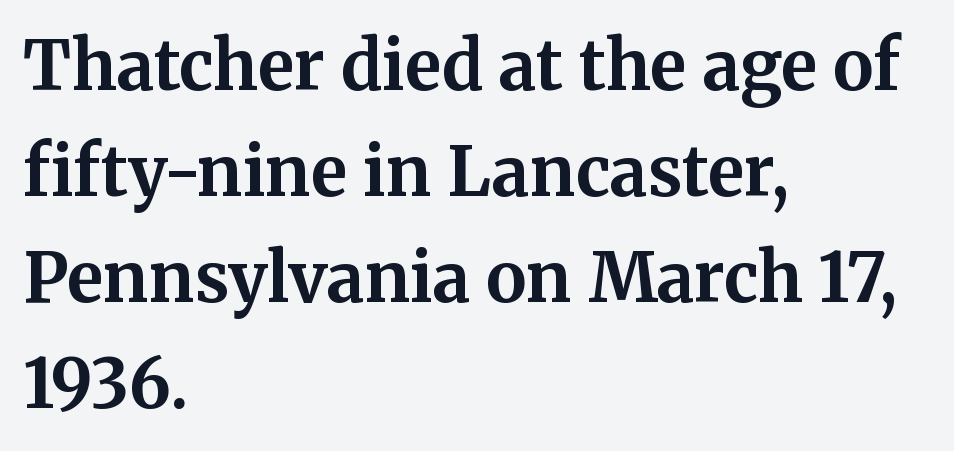
The image shows 68 px bold serif type, upright; set left-aligned, normal line spacing (1.56x), normal letter spacing, not underlined; medium stroke contrast and a medium x-height.
